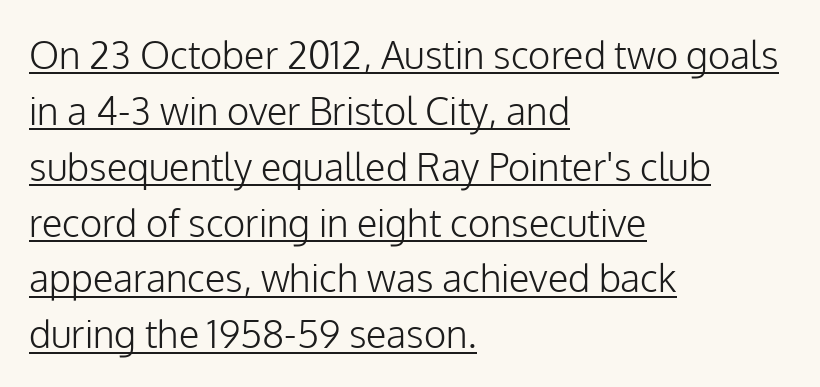
Does extra space separate the letters? No, they use regular spacing. Visually the block forms a straight wall on the left and a jagged coastline on the right. On a weight scale, this lands at 450 or below. Looks like someone drew a line under every word here. Posture: vertical. Do the characters align in a grid? No, the font is proportional.
